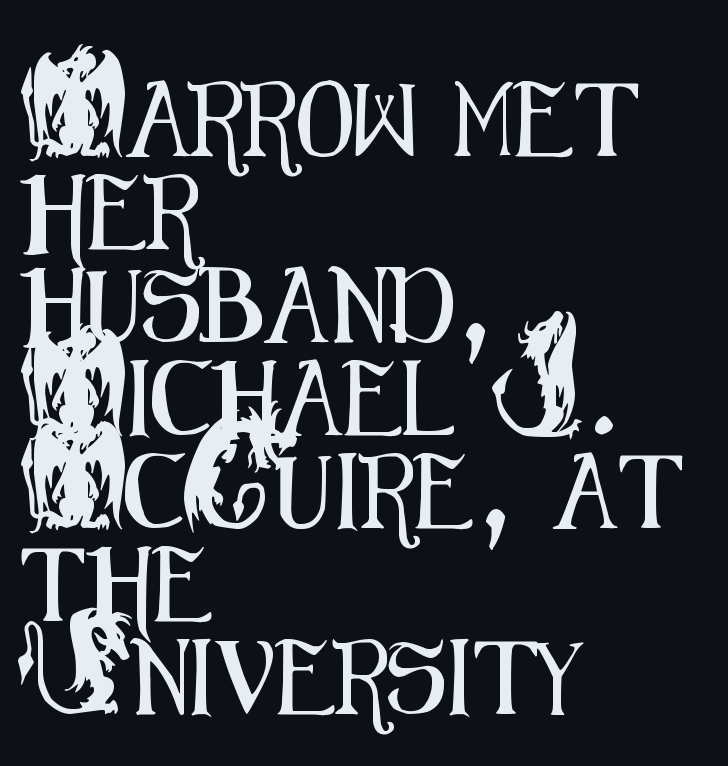
Has an underline been added? It has not. Notice how the stems are strictly vertical — no italics here. Note the varied advance widths — an 'i' is clearly narrower than an 'm'. The type family on display is of the sans-serif kind. One-word summary of the alignment: left. Nobody touched the tracking dial on this one.
